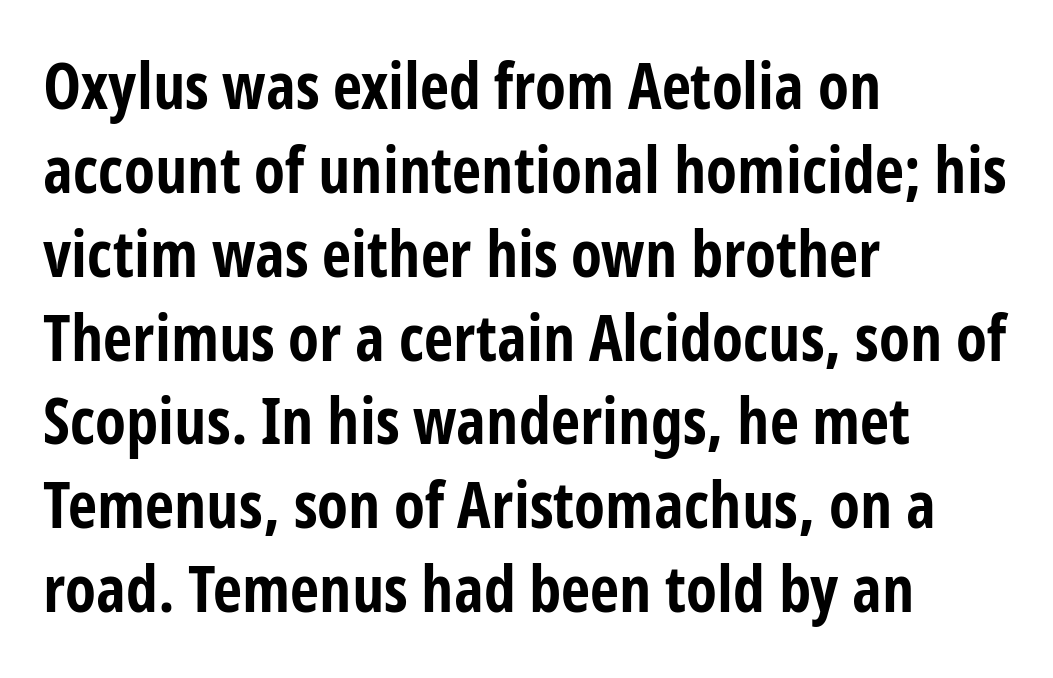
Whoever set this chose a conventional vertical rhythm. Inter-character spacing is left at the font's built-in metrics. Glance below the letters and you will spot only blank space. Unlike italic type, these characters show no tilt at all. Is this a sans? Yes — the strokes have no serifs. These lines are rendered in a variable-pitch font.
